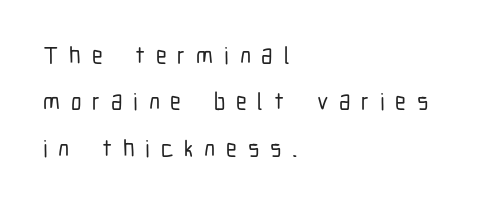
Inter-character spacing is expanded well beyond the font's built-in metrics. Descenders hang freely into open space. Rendered with straight, roman letterforms. Notice the wide empty band between every row — that's loose leading. The setting favours the left margin, as ordinary paragraphs usually do.
